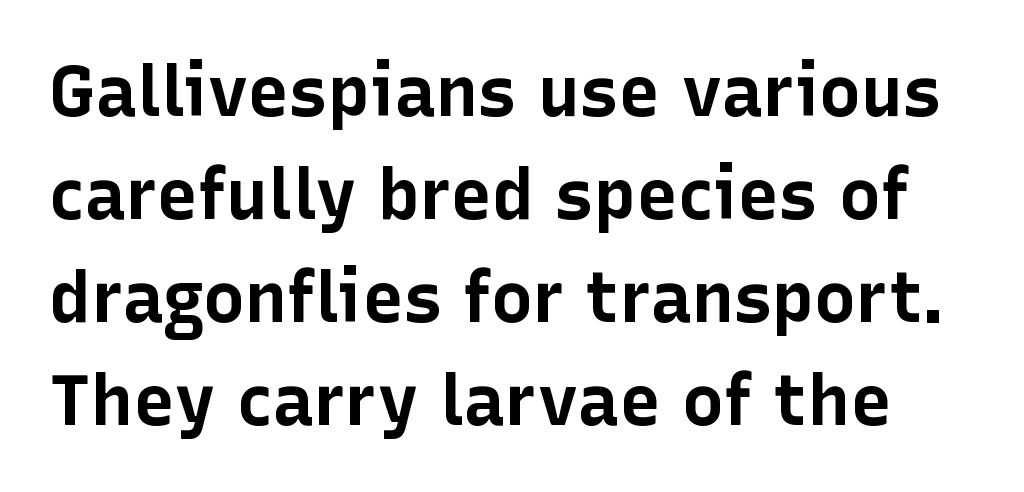
Q: Is the text bold? A: Yes.
Q: Is the text italic (slanted)? A: No, it is upright.
Q: Is the typeface a serif or a sans-serif typeface? A: Sans-serif.
Q: Is the text underlined? A: No.
Q: Is the spacing between letters normal or unusually wide? A: Normal.
Q: Is the spacing between lines tight, normal or loose? A: Normal.
Q: Width (condensed, normal, or wide)? A: Normal.
Q: Stroke contrast? A: Low.
Q: x-height? A: Medium.
Q: Monospaced? A: No.
